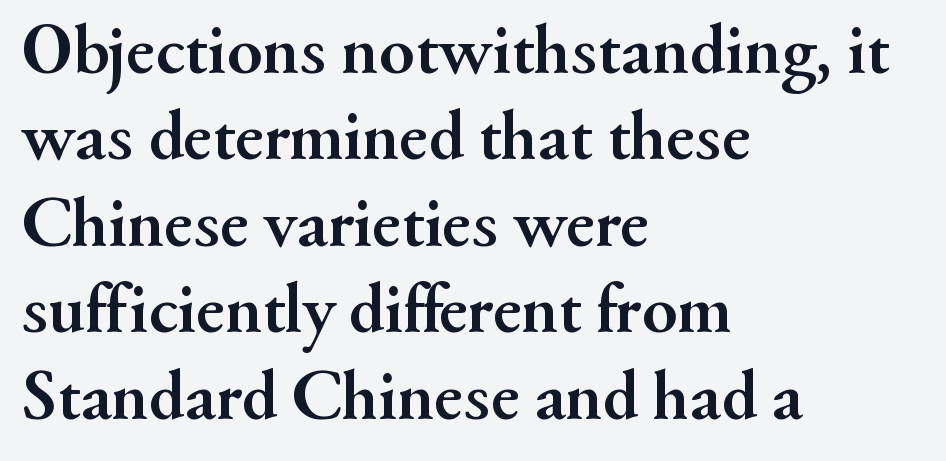
Q: Is the text bold? A: Yes.
Q: Is the text italic (slanted)? A: No, it is upright.
Q: Is the typeface a serif or a sans-serif typeface? A: Serif.
Q: Is the text underlined? A: No.
Q: How is the paragraph aligned? A: Left-aligned.
Q: Is the spacing between letters normal or unusually wide? A: Normal.
Q: Width (condensed, normal, or wide)? A: Normal.
Q: Stroke contrast? A: Medium.
Q: x-height? A: Small.
Q: Monospaced? A: No.
